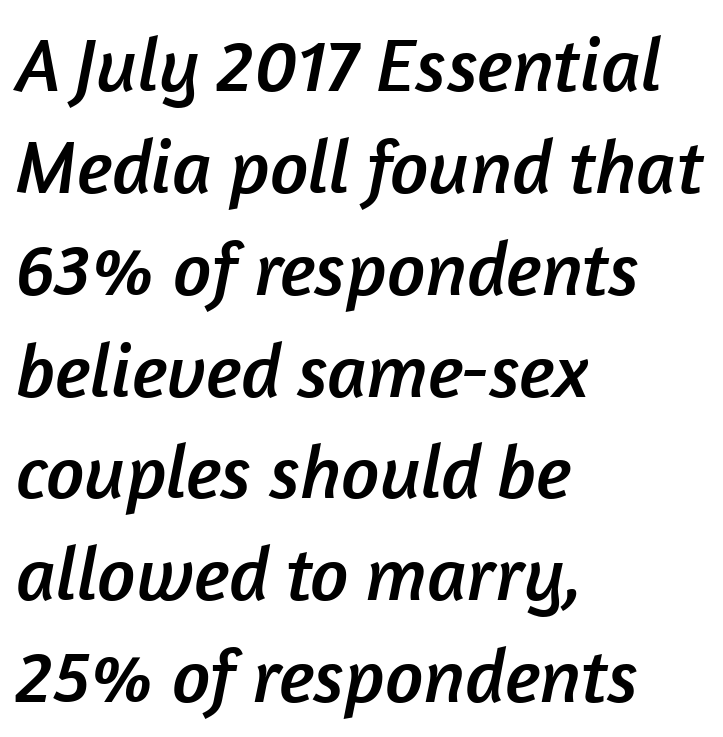
The image shows 76 px sans-serif type; set left-aligned, normal line spacing (1.34x), normal letter spacing, not underlined; low stroke contrast and a medium x-height.
